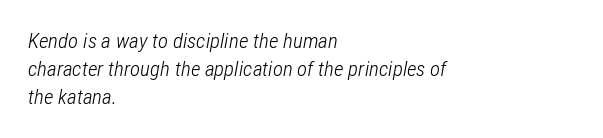
Q: Is the text bold? A: No.
Q: Is the text italic (slanted)? A: Yes, it leans right by about 12 degrees.
Q: Is the text underlined? A: No.
Q: How is the paragraph aligned? A: Left-aligned.
Q: Is the spacing between letters normal or unusually wide? A: Normal.
Q: Is the spacing between lines tight, normal or loose? A: Normal.
